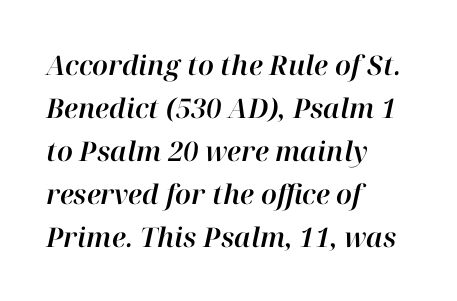
This is oblique type, the kind used for emphasis or titles. A bare baseline throughout the passage. The text block is weighted toward the left margin, trailing off unevenly rightward. Letter spacing: default.
